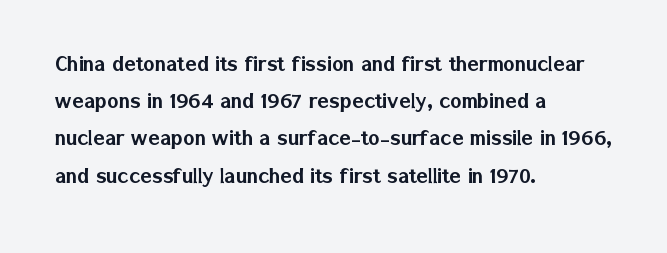
{"italic": "no", "underline": "no", "align": "left", "line_spacing": "normal", "line_spacing_ratio": 1.55, "letter_spacing": "normal", "letter_spacing_em": 0.0, "glyph_px": 24}
